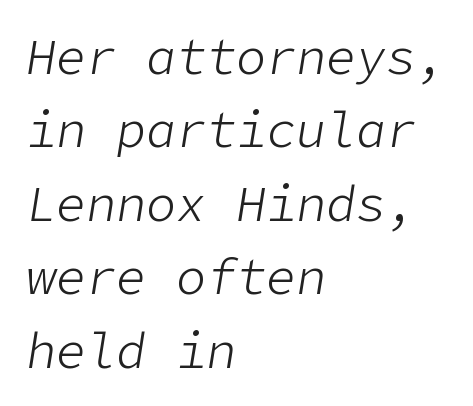
Q: Is the text bold? A: No.
Q: Is the text italic (slanted)? A: Yes, it leans right by about 9 degrees.
Q: Is the text underlined? A: No.
Q: How is the paragraph aligned? A: Left-aligned.
Q: Is the spacing between letters normal or unusually wide? A: Normal.
Q: Is the spacing between lines tight, normal or loose? A: Normal.
Q: Width (condensed, normal, or wide)? A: Normal.
Q: Stroke contrast? A: Low.
Q: x-height? A: Medium.
